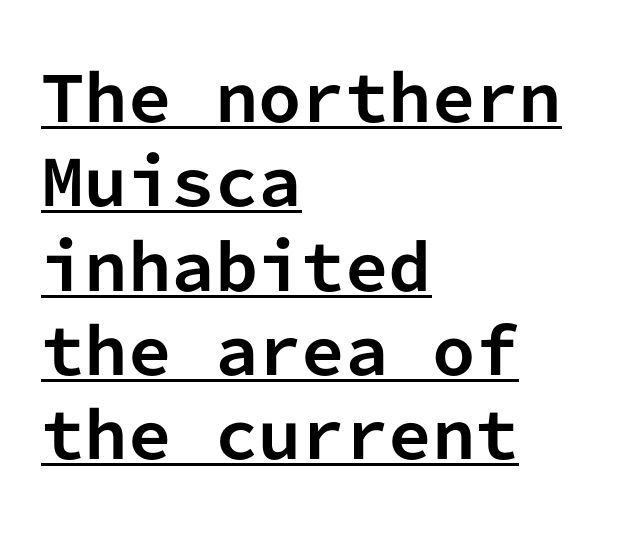
{"serif": "no", "italic": "no", "bold": "yes", "weight": "bold", "width": "normal", "stroke_contrast": "low", "x_height": "medium", "monospaced": "yes", "underline": "yes", "align": "left", "line_spacing": "normal", "line_spacing_ratio": 1.36, "letter_spacing": "normal", "letter_spacing_em": 0.0, "glyph_px": 62}
